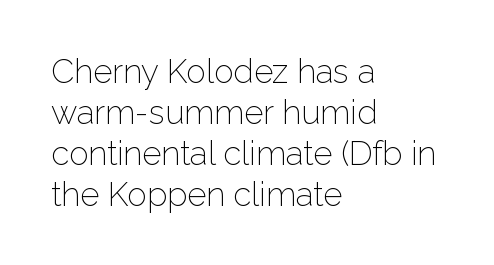
Visually the block forms a straight wall on the left and a jagged coastline on the right. Varying glyph widths throughout — classic text-font behaviour. If you drew a line through each stem, it would be perfectly vertical. These lines keep a tight, regular rhythm from letter to letter.
